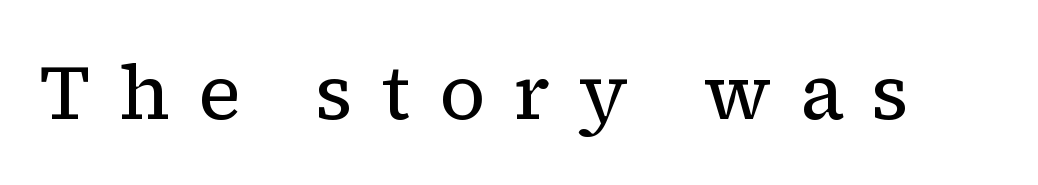
Each letter keeps its own natural width here, so spacing adapts to shape. A serif font was chosen for this passage. Tracking value appears strongly positive — letters spread wide. This is not heavy type; no bold has been used. Has an underline been added? It has not.
